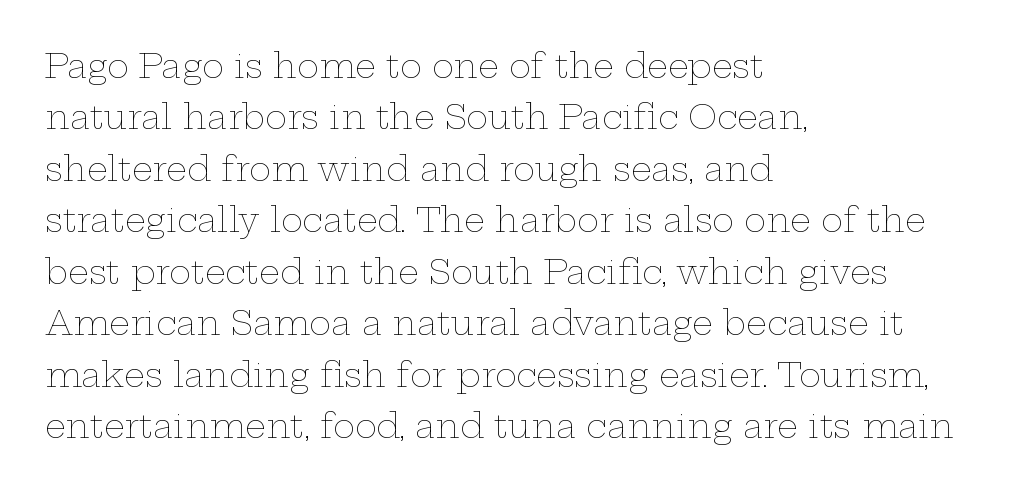
Q: Is the text bold? A: No.
Q: Is the text italic (slanted)? A: No, it is upright.
Q: Is the text underlined? A: No.
Q: How is the paragraph aligned? A: Left-aligned.
Q: Is the spacing between letters normal or unusually wide? A: Normal.
Q: Is the spacing between lines tight, normal or loose? A: Normal.
Q: Width (condensed, normal, or wide)? A: Wide.
Q: Stroke contrast? A: Low.
Q: x-height? A: Medium.
Q: Monospaced? A: No.
